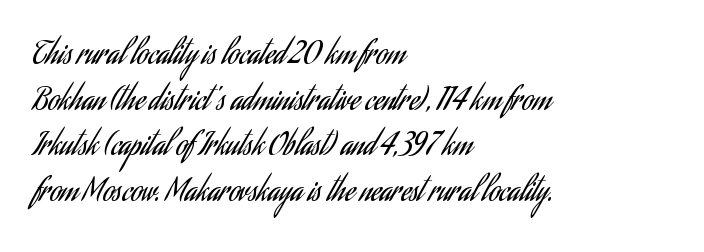
{"serif": "no", "bold": "no", "weight": "regular", "width": "condensed", "stroke_contrast": "low", "x_height": "small", "monospaced": "no", "underline": "no", "align": "left", "line_spacing": "normal", "line_spacing_ratio": 1.47, "letter_spacing": "normal", "letter_spacing_em": 0.0, "glyph_px": 31}
